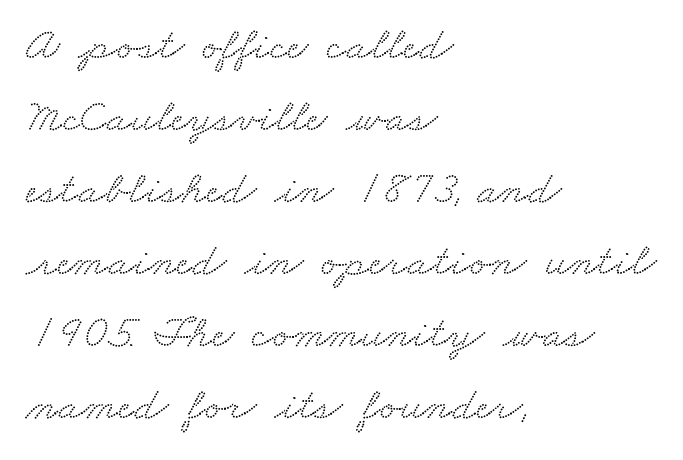
Layout note: lines flush left. Evenly set lines give the paragraph a standard silhouette. The area under the type is left untouched. Little horizontal feet cap the strokes, marking this as serif type. Standard letterfit; no display-style spreading of the glyphs.
